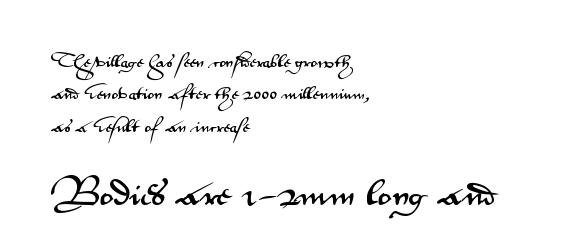
Q: Is the text italic (slanted)? A: Yes.
Q: Is the typeface a serif or a sans-serif typeface? A: Sans-serif.
Q: Is the text underlined? A: No.
Q: How is the paragraph aligned? A: Left-aligned.
Q: Is the spacing between letters normal or unusually wide? A: Normal.
Q: Is the spacing between lines tight, normal or loose? A: Loose.
Q: Which block of text is set in a larger size, the first (top) or the second (bottom)? A: The second (bottom) one.
Q: Width (condensed, normal, or wide)? A: Wide.
Q: Stroke contrast? A: Medium.
Q: x-height? A: Small.
Q: Monospaced? A: No.
